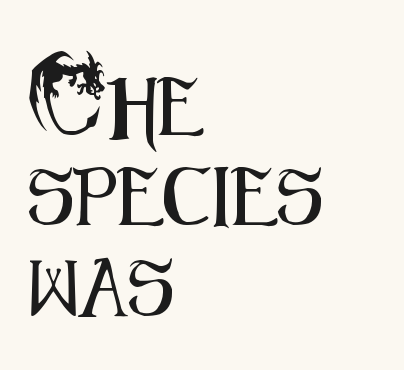
The image shows 58 px condensed sans-serif type, upright; set left-aligned, normal line spacing (1.56x), normal letter spacing, not underlined; medium stroke contrast and a small x-height.
